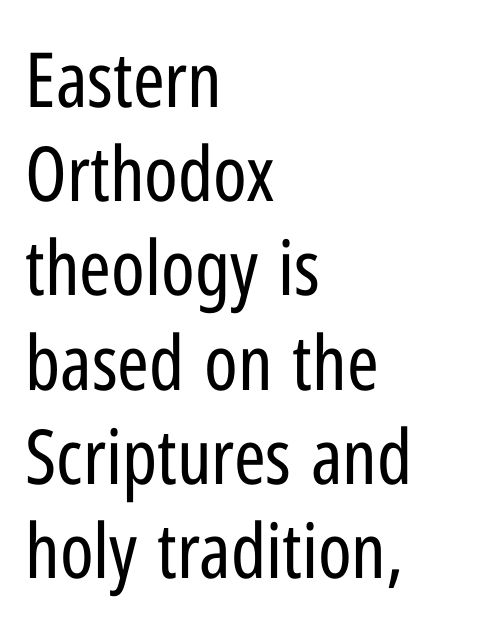
A bare baseline throughout the passage. There is no visible air inserted between adjacent glyphs. I'd call this a sans setting — the letters go barefoot. Stroke thickness stays within the range of a standard reading face or lighter.
